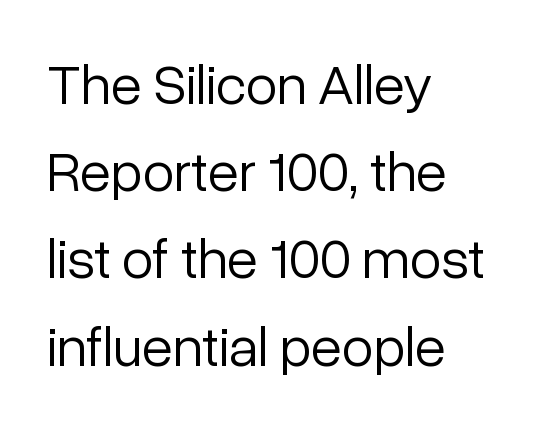
The line-height multiplier appears to be the usual default. Posture: straight, roman, zero tilt. A typesetter would call this proportional, since set widths differ per character. The rendering anchors every line to the left-hand side. Caption: face not bold, strokes unweighted. Underline: absent.
